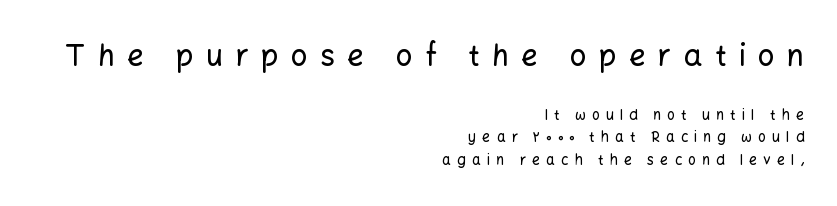
The image shows 29 px sans-serif type, upright; set right-aligned, normal line spacing (1.61x), unusually wide letter spacing (+0.43 em), not underlined; the first (top) block is 2.07x larger; low stroke contrast and a medium x-height.
